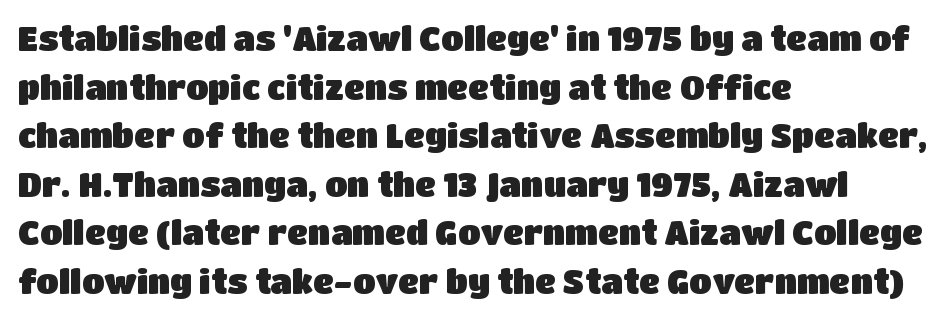
Anything drawn beneath the words? Only blank space. Varying glyph widths throughout — classic text-font behaviour. The rendering anchors every line to the left-hand side. Italic? Not at all — the glyphs are vertical. The type family on display is of the sans-serif kind.
